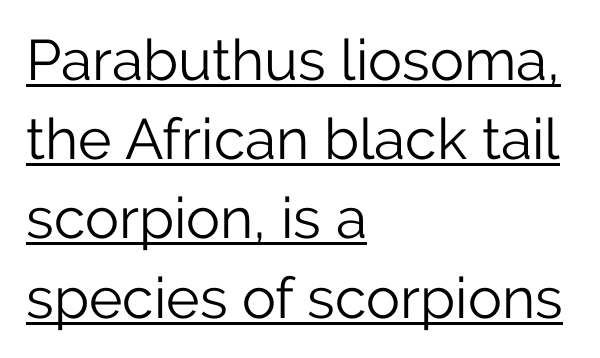
{"serif": "no", "italic": "no", "bold": "no", "weight": "light", "width": "normal", "stroke_contrast": "low", "x_height": "medium", "monospaced": "no", "underline": "yes", "align": "left", "line_spacing": "normal", "line_spacing_ratio": 1.39, "letter_spacing": "normal", "letter_spacing_em": 0.0, "glyph_px": 57}
